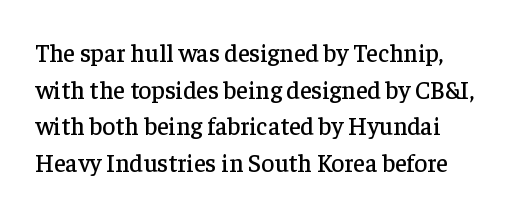
Characters follow at the spacing the type designer built in. Leading: standard. Plain, unruled lines of type. Upright lettering throughout.
